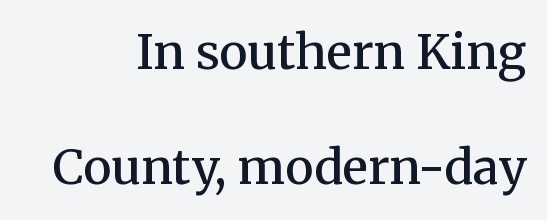
The image shows 48 px semibold serif type, upright; set right-aligned, loose line spacing (2.4x), normal letter spacing, not underlined; medium stroke contrast and a medium x-height.
